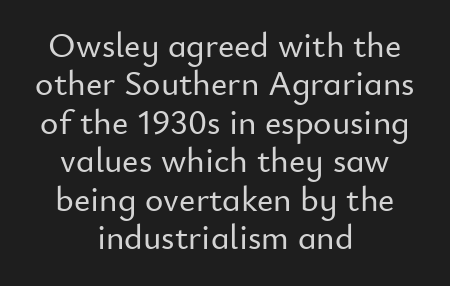
The image shows 35 px sans-serif type, upright; set centered, tight line spacing (1.1x), normal letter spacing, not underlined; low stroke contrast and a small x-height.
